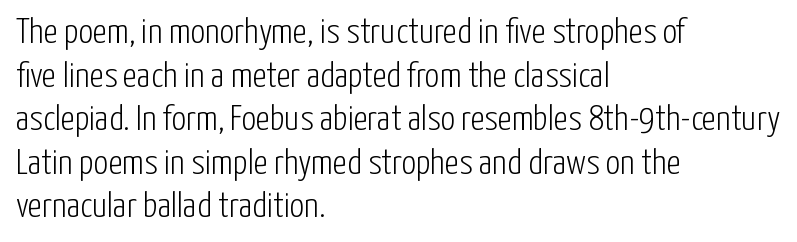
{"serif": "no", "italic": "no", "bold": "no", "weight": "light", "width": "condensed", "stroke_contrast": "low", "x_height": "medium", "monospaced": "no", "underline": "no", "align": "left", "line_spacing_ratio": 1.21, "letter_spacing": "normal", "letter_spacing_em": 0.0, "glyph_px": 36}
